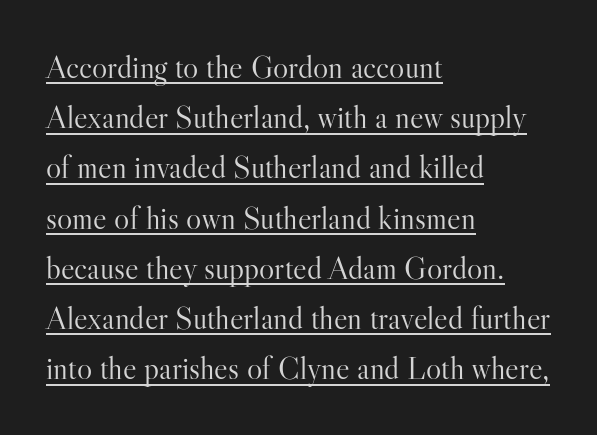
The letters sit at their default tracking, neither squeezed nor spread. The text block is weighted toward the left margin, trailing off unevenly rightward. The font is comparable to plain body text, perhaps lighter. Do the characters align in a grid? No, the font is proportional.
